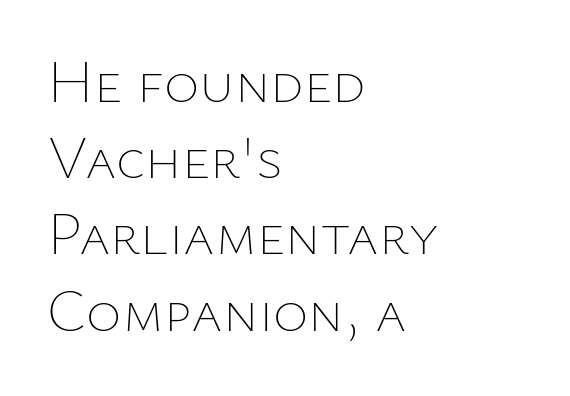
The image shows 60 px thin type, upright; set left-aligned, normal line spacing (1.27x), normal letter spacing, not underlined; low stroke contrast and a medium x-height.
